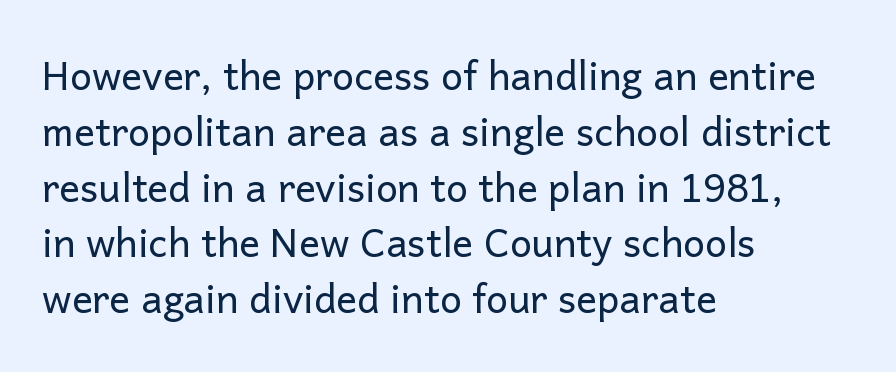
Q: Is the text bold? A: No.
Q: Is the text italic (slanted)? A: No, it is upright.
Q: Is the typeface a serif or a sans-serif typeface? A: Sans-serif.
Q: Is the text underlined? A: No.
Q: How is the paragraph aligned? A: Left-aligned.
Q: Is the spacing between letters normal or unusually wide? A: Normal.
Q: Is the spacing between lines tight, normal or loose? A: Normal.
Q: Width (condensed, normal, or wide)? A: Normal.
Q: Stroke contrast? A: Low.
Q: x-height? A: Medium.
Q: Monospaced? A: No.
